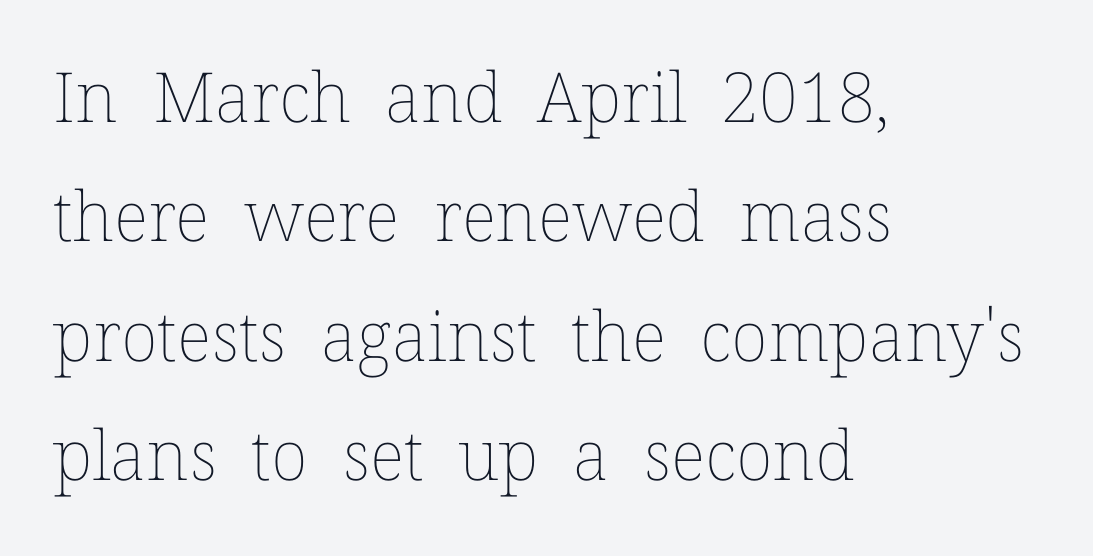
Q: Is the text bold? A: No.
Q: Is the text italic (slanted)? A: No, it is upright.
Q: Is the text underlined? A: No.
Q: How is the paragraph aligned? A: Left-aligned.
Q: Is the spacing between letters normal or unusually wide? A: Normal.
Q: Width (condensed, normal, or wide)? A: Normal.
Q: Stroke contrast? A: Low.
Q: x-height? A: Medium.
Q: Monospaced? A: No.
